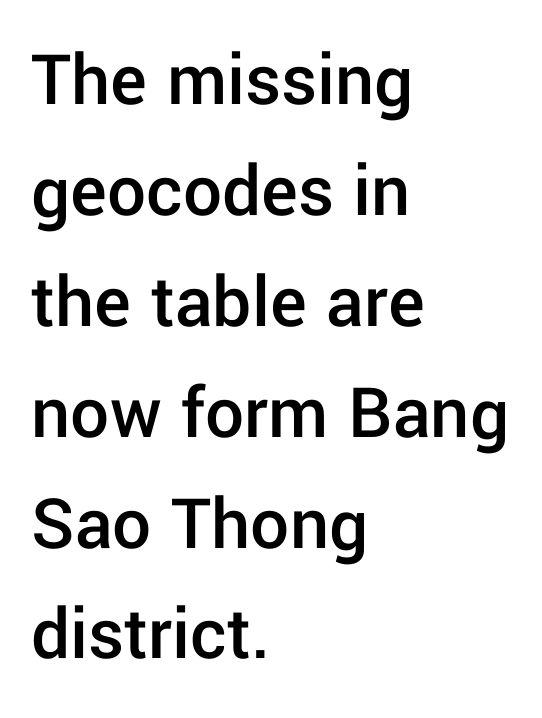
The lines in this sample share a left origin and differ only in where they stop. The type is set solid horizontally, with unmodified tracking. Regarding leading, the lines here are spaced in the standard way. The typeface chosen for these lines omits serifs. Nobody drew a line under any word here. In terms of posture, this sample is upright.
